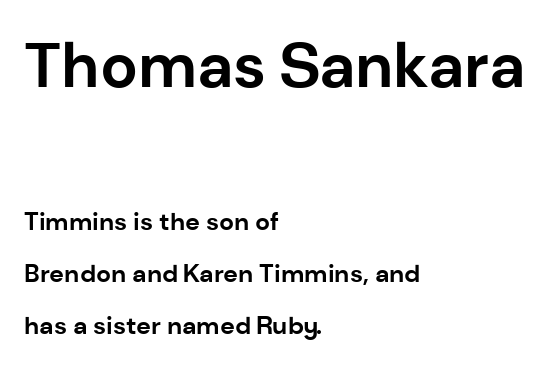
This is sans-serif lettering, the kind often seen on screens and signage. Which chunk is bigger? The first one — the top block dwarfs the bottom. Do the characters align in a grid? No, the font is proportional. Vertically, the passage feels expansive, rows floating well apart. Bare-footed words on every line. Vertical strokes here are truly vertical.
